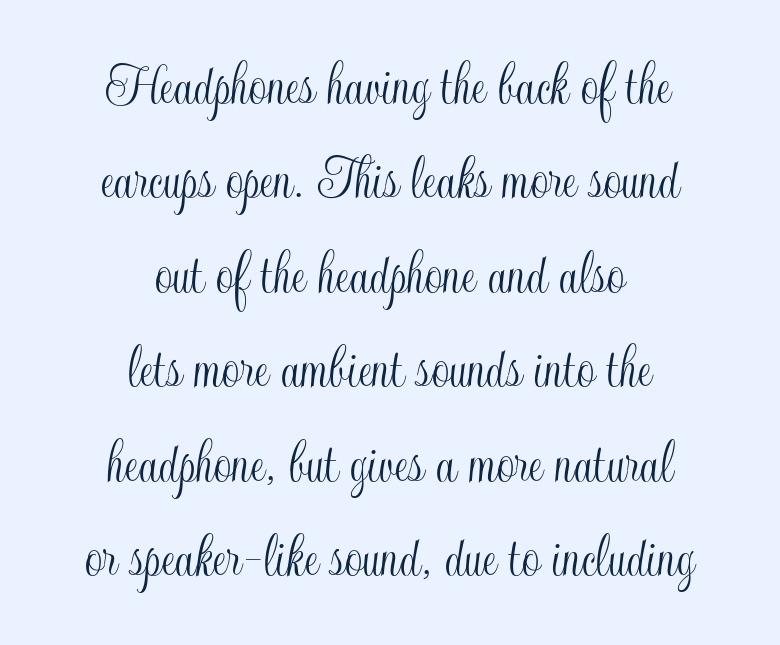
The line-height multiplier appears to be the usual default. Think of a printed novel: that variable character pitch is what you see here. Descenders hang freely into open space. Between one letter and the next there's only the usual sliver of space. Neither beginnings nor endings align; midpoints do.
